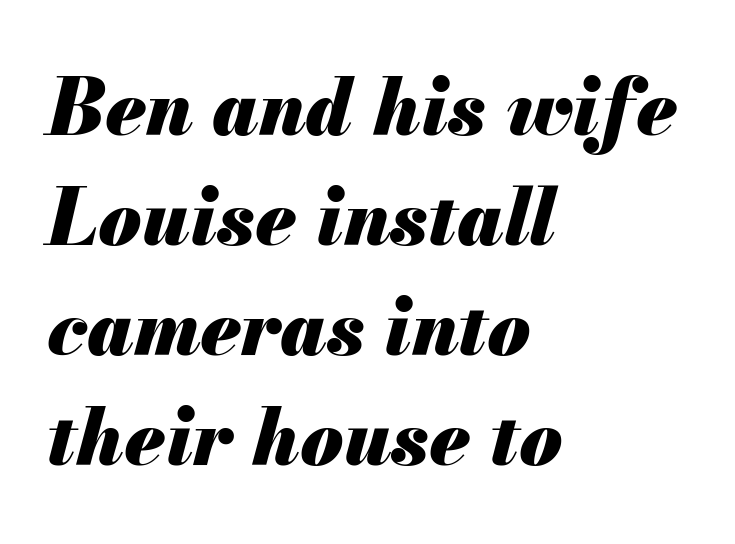
{"italic": "yes", "lean": "right", "slant_degrees": 13, "bold": "yes", "weight": "heavy", "width": "normal", "stroke_contrast": "medium", "x_height": "small", "monospaced": "no", "underline": "no", "align": "left", "line_spacing": "normal", "line_spacing_ratio": 1.41, "letter_spacing": "normal", "letter_spacing_em": 0.0, "glyph_px": 78}
